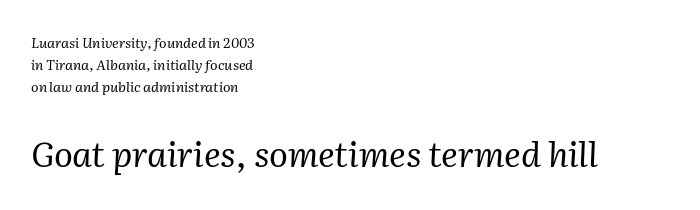
The image shows 35 px regular-weight serif type, italic (leaning right); set left-aligned, normal line spacing (1.58x), normal letter spacing, not underlined; the second (bottom) block is 2.5x larger; medium stroke contrast and a medium x-height.
